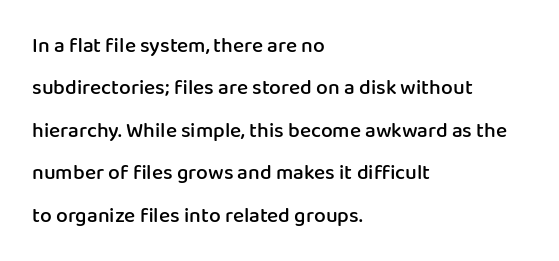
{"italic": "no", "bold": "semi", "underline": "no", "align": "left", "line_spacing": "loose", "line_spacing_ratio": 2.02, "letter_spacing": "normal", "letter_spacing_em": 0.0, "glyph_px": 21}
